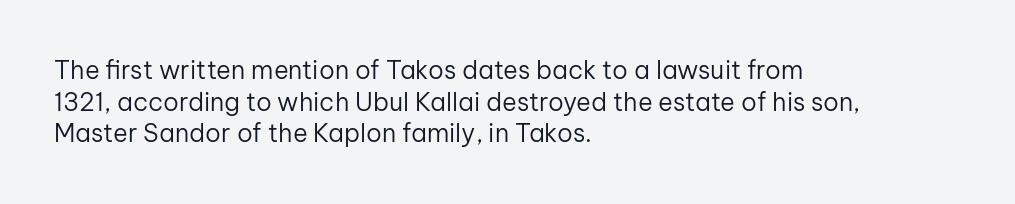
{"italic": "no", "bold": "no", "underline": "no", "align": "left", "line_spacing": "normal", "line_spacing_ratio": 1.27, "letter_spacing": "normal", "letter_spacing_em": 0.0, "glyph_px": 25}
